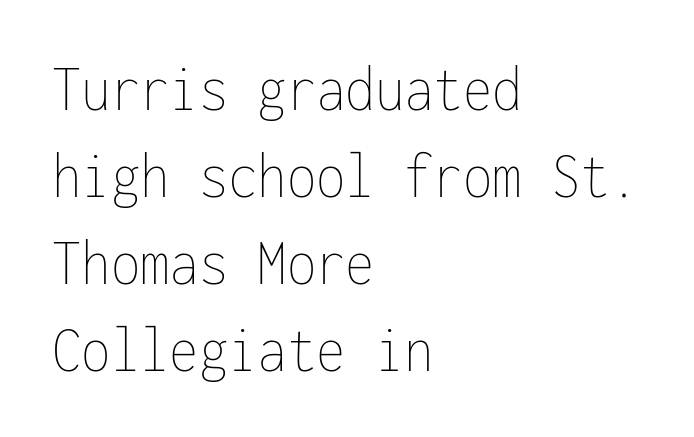
{"italic": "no", "bold": "no", "weight": "thin", "width": "condensed", "stroke_contrast": "low", "x_height": "medium", "monospaced": "yes", "underline": "no", "align": "left", "line_spacing": "normal", "line_spacing_ratio": 1.3, "letter_spacing": "normal", "letter_spacing_em": 0.0, "glyph_px": 67}
